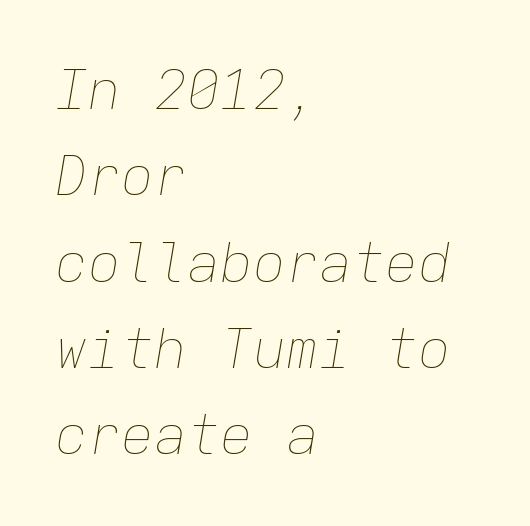
The image shows 55 px thin type, italic (leaning right), monospaced; set left-aligned, normal line spacing (1.57x), normal letter spacing, not underlined; low stroke contrast and a medium x-height.
